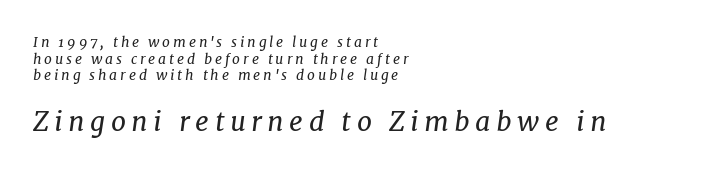
The image shows 27 px text type, italic (leaning right); set left-aligned, line spacing 1.18x, unusually wide letter spacing (+0.2 em), not underlined; the second (bottom) block is 1.93x larger.
